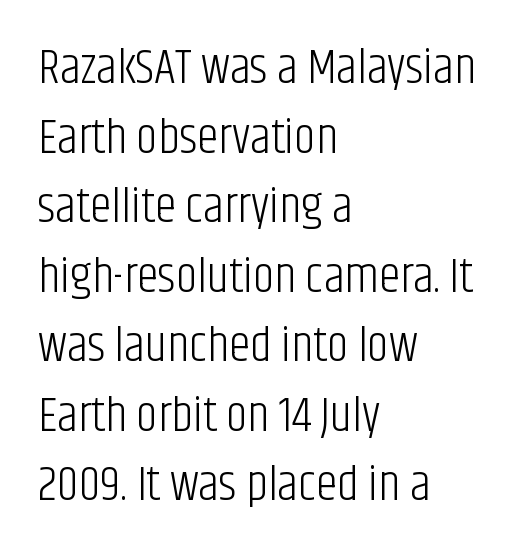
{"serif": "no", "italic": "no", "bold": "no", "weight": "light", "width": "condensed", "stroke_contrast": "low", "x_height": "large", "monospaced": "no", "underline": "no", "align": "left", "line_spacing": "normal", "line_spacing_ratio": 1.42, "letter_spacing": "normal", "letter_spacing_em": 0.0, "glyph_px": 49}
